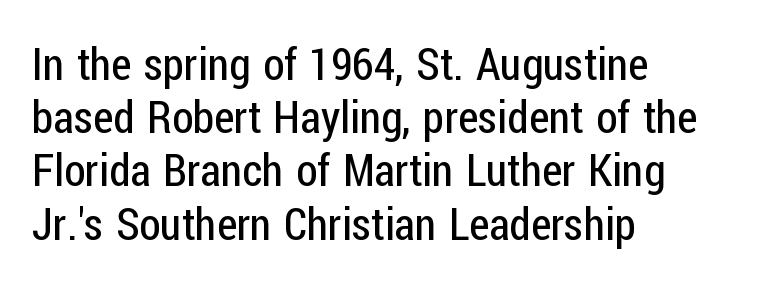
Unlike a traditional serif, this face leaves its strokes unadorned. This sample has the flowing, uneven cadence of proportional lettering. Glance below the letters and you will spot only blank space. Bold? No — there's no thickening of the strokes. If you drew a ruler down the left edge, every line would touch it.
